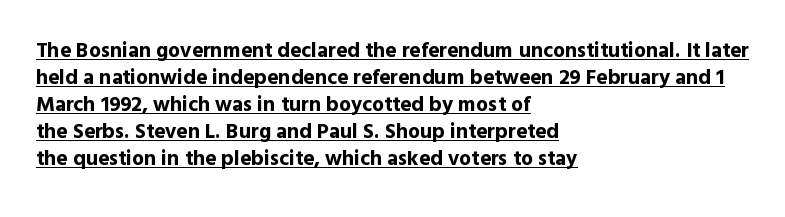
{"italic": "no", "bold": "yes", "underline": "yes", "align": "left", "line_spacing": "normal", "line_spacing_ratio": 1.28, "letter_spacing": "normal", "letter_spacing_em": 0.0, "glyph_px": 21}
